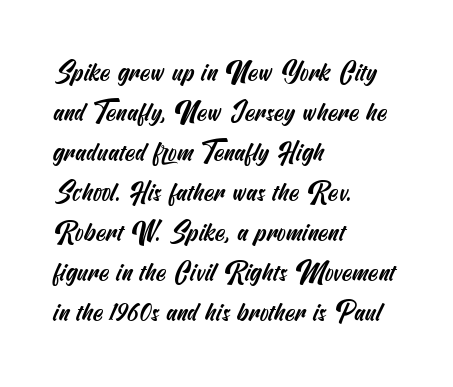
{"underline": "no", "align": "left", "line_spacing": "normal", "line_spacing_ratio": 1.54, "letter_spacing": "normal", "letter_spacing_em": 0.0, "glyph_px": 26}
